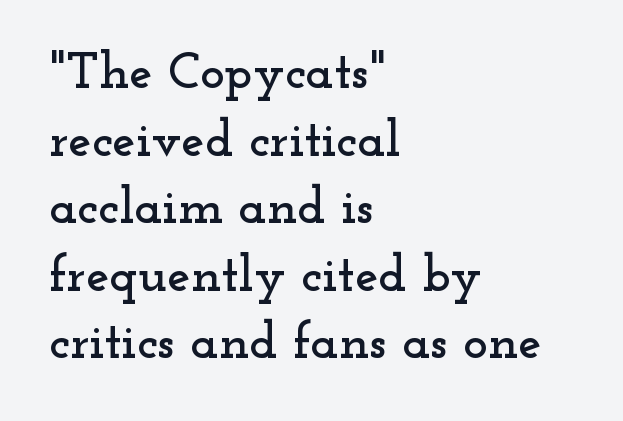
You could not count columns in this text — the font is proportionally spaced. There is no visible air inserted between adjacent glyphs. Underlining? Definitely not there. Where is the straight margin? On the left.
